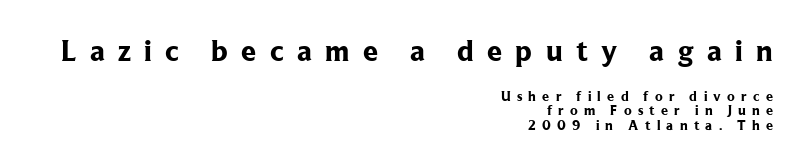
{"serif": "yes", "italic": "no", "bold": "yes", "weight": "bold", "width": "normal", "stroke_contrast": "low", "x_height": "medium", "monospaced": "no", "underline": "no", "align": "right", "line_spacing": "tight", "line_spacing_ratio": 1.03, "letter_spacing": "wide", "letter_spacing_em": 0.45, "larger_block": "first", "size_ratio": 2.14, "glyph_px": 30}
